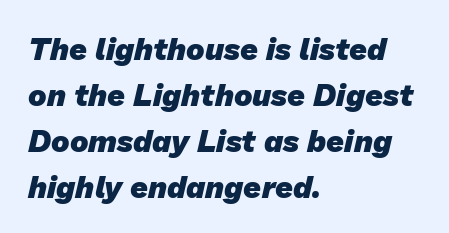
The image shows 31 px heavy sans-serif type; set left-aligned, normal line spacing (1.48x), normal letter spacing, not underlined; low stroke contrast and a medium x-height.
